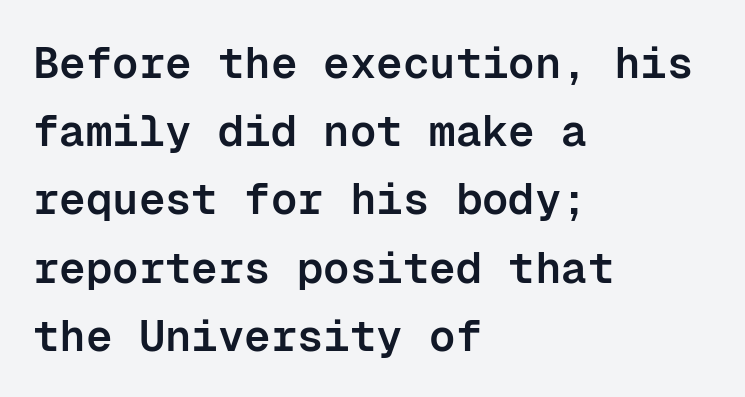
The image shows 44 px semibold sans-serif type, upright, monospaced; set left-aligned, normal line spacing (1.55x), normal letter spacing, not underlined; low stroke contrast and a medium x-height.
